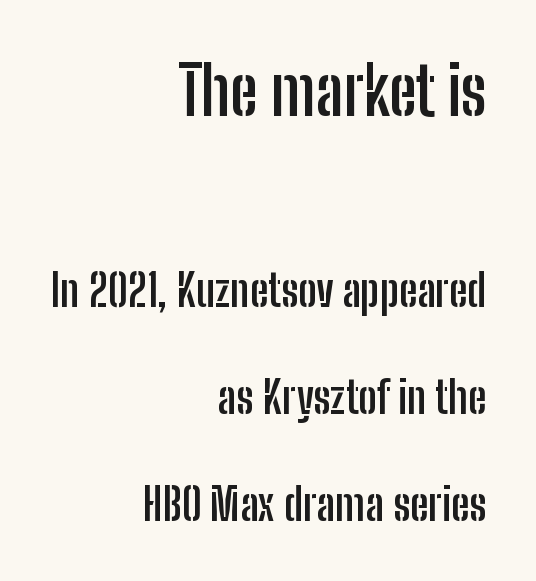
{"serif": "no", "italic": "no", "bold": "yes", "weight": "semibold", "width": "condensed", "stroke_contrast": "low", "x_height": "medium", "monospaced": "no", "underline": "no", "align": "right", "line_spacing": "loose", "line_spacing_ratio": 2.37, "letter_spacing": "normal", "letter_spacing_em": 0.0, "larger_block": "first", "size_ratio": 1.49, "glyph_px": 67}
